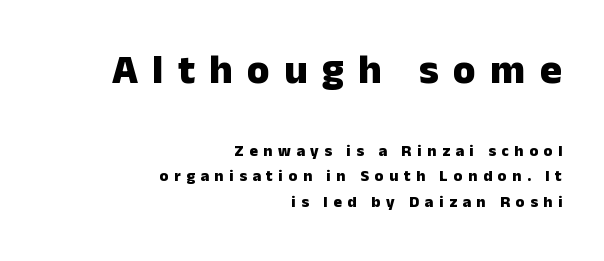
{"serif": "no", "italic": "no", "bold": "yes", "weight": "heavy", "width": "normal", "stroke_contrast": "low", "x_height": "medium", "monospaced": "no", "underline": "no", "align": "right", "line_spacing": "normal", "line_spacing_ratio": 1.59, "letter_spacing": "wide", "letter_spacing_em": 0.35, "larger_block": "first", "size_ratio": 2.56, "glyph_px": 41}
